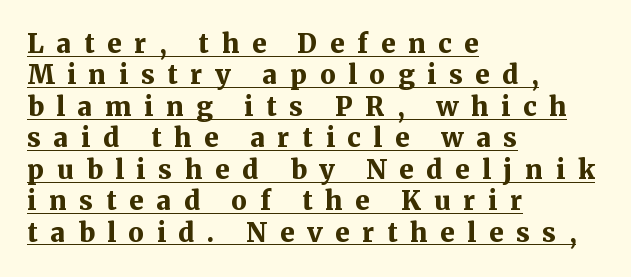
Q: Is the text bold? A: Yes.
Q: Is the text italic (slanted)? A: No, it is upright.
Q: Is the text underlined? A: Yes.
Q: How is the paragraph aligned? A: Left-aligned.
Q: Is the spacing between letters normal or unusually wide? A: Unusually wide.
